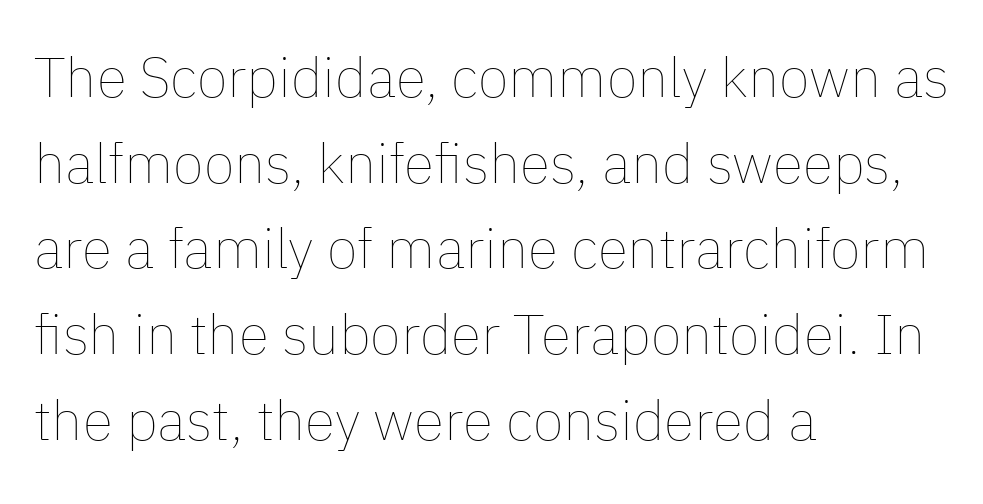
{"italic": "no", "bold": "no", "weight": "thin", "width": "normal", "stroke_contrast": "low", "x_height": "medium", "monospaced": "no", "underline": "no", "align": "left", "line_spacing": "normal", "line_spacing_ratio": 1.53, "letter_spacing": "normal", "letter_spacing_em": 0.0, "glyph_px": 56}
